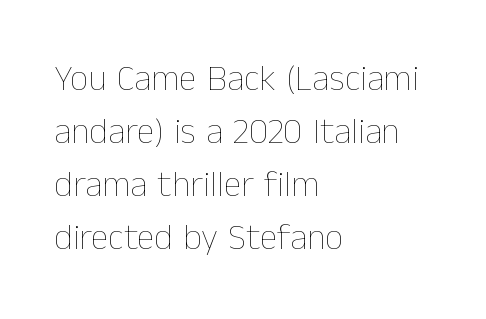
Q: Is the text bold? A: No.
Q: Is the text italic (slanted)? A: No, it is upright.
Q: Is the text underlined? A: No.
Q: How is the paragraph aligned? A: Left-aligned.
Q: Is the spacing between letters normal or unusually wide? A: Normal.
Q: Is the spacing between lines tight, normal or loose? A: Normal.
Q: Width (condensed, normal, or wide)? A: Normal.
Q: Stroke contrast? A: Low.
Q: x-height? A: Medium.
Q: Monospaced? A: No.
